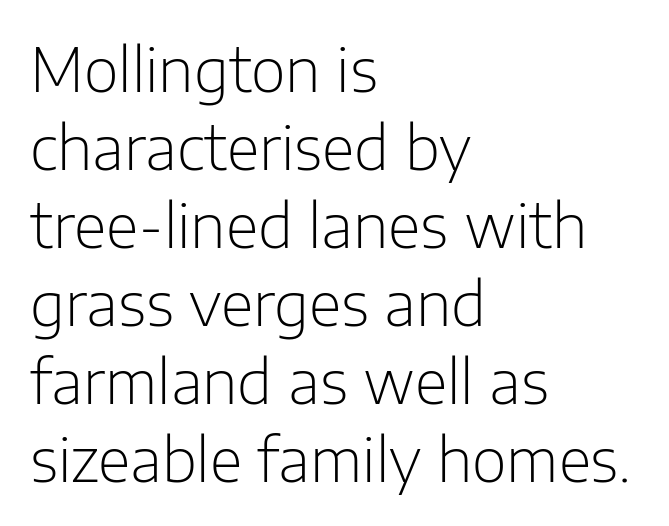
The image shows 60 px light sans-serif type, upright; set left-aligned, normal line spacing (1.3x), normal letter spacing, not underlined; low stroke contrast and a medium x-height.
